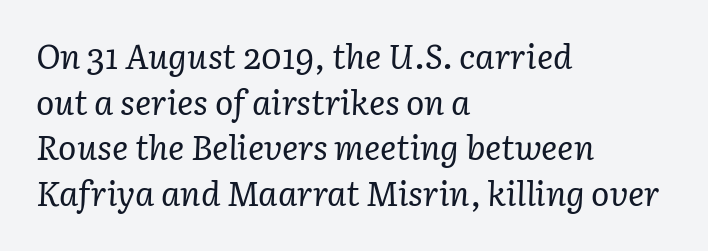
Q: Is the text bold? A: No.
Q: Is the text italic (slanted)? A: Yes, it leans right by about 3 degrees.
Q: Is the typeface a serif or a sans-serif typeface? A: Serif.
Q: Is the text underlined? A: No.
Q: How is the paragraph aligned? A: Left-aligned.
Q: Is the spacing between letters normal or unusually wide? A: Normal.
Q: Is the spacing between lines tight, normal or loose? A: Normal.
Q: Width (condensed, normal, or wide)? A: Normal.
Q: Stroke contrast? A: Low.
Q: x-height? A: Medium.
Q: Monospaced? A: No.
